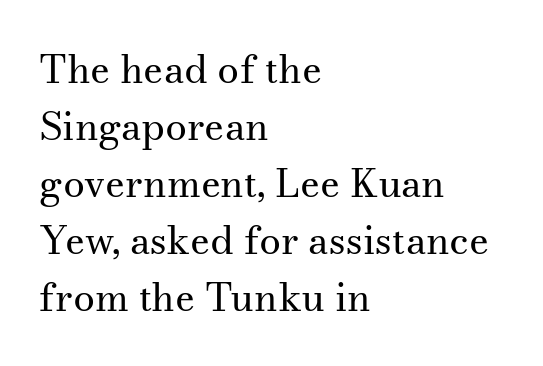
{"serif": "yes", "italic": "no", "bold": "no", "weight": "regular", "width": "normal", "stroke_contrast": "medium", "x_height": "small", "monospaced": "no", "underline": "no", "align": "left", "line_spacing": "normal", "line_spacing_ratio": 1.46, "letter_spacing": "normal", "letter_spacing_em": 0.0, "glyph_px": 39}
